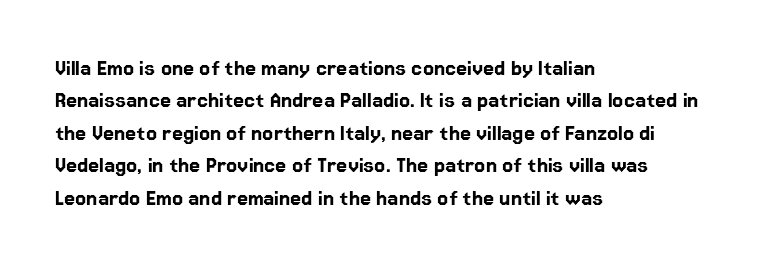
{"italic": "no", "underline": "no", "align": "left", "line_spacing": "normal", "line_spacing_ratio": 1.3, "letter_spacing": "normal", "letter_spacing_em": 0.0, "glyph_px": 25}
